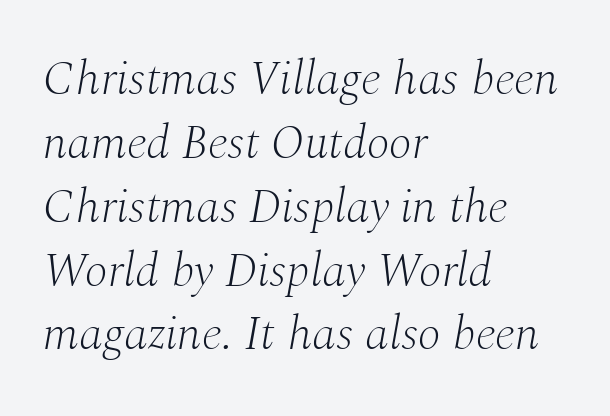
The image shows 48 px light serif type, italic (leaning right); set left-aligned, normal line spacing (1.33x), normal letter spacing, not underlined; medium stroke contrast and a medium x-height.
